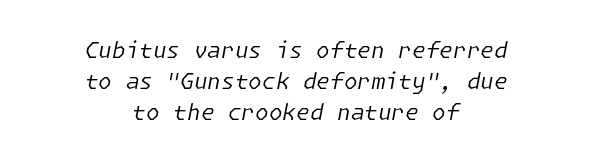
{"italic": "yes", "lean": "right", "slant_degrees": 11, "bold": "no", "underline": "no", "align": "center", "line_spacing": "normal", "line_spacing_ratio": 1.41, "letter_spacing": "normal", "letter_spacing_em": 0.0, "glyph_px": 22}
